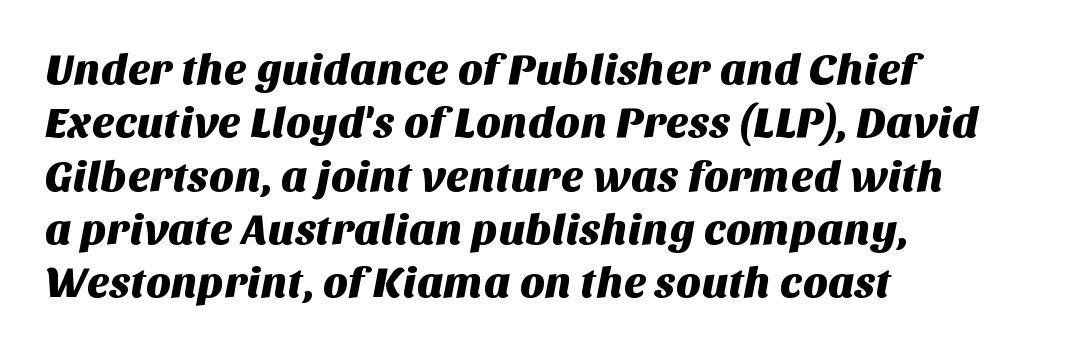
Q: Is the typeface a serif or a sans-serif typeface? A: Sans-serif.
Q: Is the text underlined? A: No.
Q: How is the paragraph aligned? A: Left-aligned.
Q: Is the spacing between letters normal or unusually wide? A: Normal.
Q: Width (condensed, normal, or wide)? A: Normal.
Q: Stroke contrast? A: Medium.
Q: x-height? A: Large.
Q: Monospaced? A: No.
